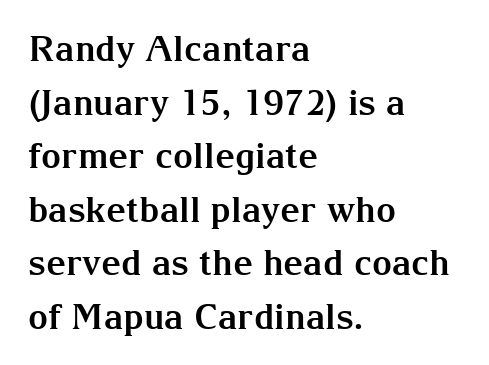
Heft: maximum for text — a bold. What's the leading like? Ordinary, nothing unusual. Observe the serifs anchoring each vertical stroke in this sample. The paragraph has a hard left edge and a soft right edge.
